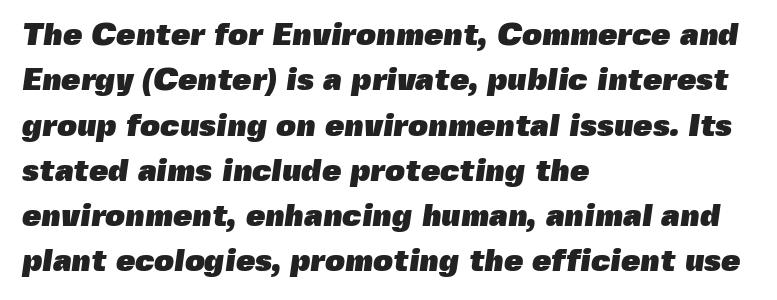
Q: Is the text bold? A: Yes.
Q: Is the typeface a serif or a sans-serif typeface? A: Sans-serif.
Q: Is the text underlined? A: No.
Q: How is the paragraph aligned? A: Left-aligned.
Q: Is the spacing between letters normal or unusually wide? A: Normal.
Q: Is the spacing between lines tight, normal or loose? A: Normal.
Q: Width (condensed, normal, or wide)? A: Normal.
Q: x-height? A: Medium.
Q: Monospaced? A: No.
